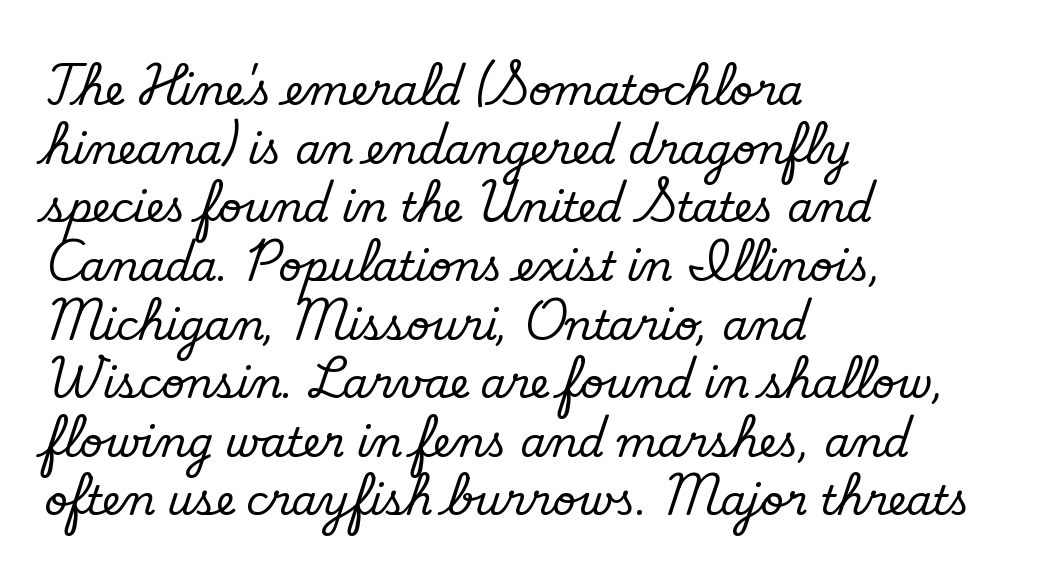
Q: Is the text bold? A: No.
Q: Is the typeface a serif or a sans-serif typeface? A: Sans-serif.
Q: Is the text underlined? A: No.
Q: How is the paragraph aligned? A: Left-aligned.
Q: Is the spacing between letters normal or unusually wide? A: Normal.
Q: Is the spacing between lines tight, normal or loose? A: Normal.
Q: Width (condensed, normal, or wide)? A: Normal.
Q: Stroke contrast? A: Low.
Q: x-height? A: Small.
Q: Monospaced? A: No.
